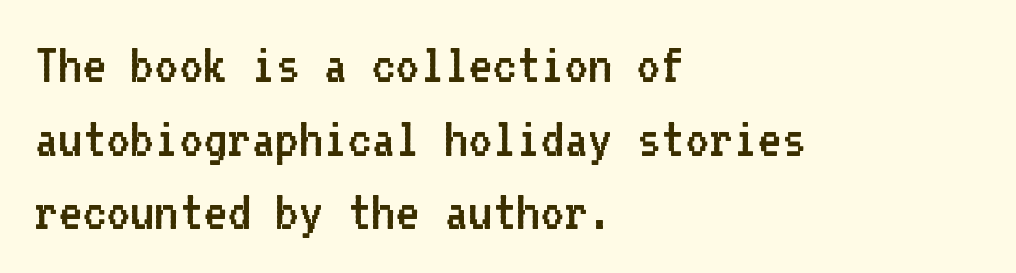
The image shows 58 px regular-weight sans-serif type, upright, monospaced; set left-aligned, normal line spacing (1.27x), normal letter spacing, not underlined; low stroke contrast and a medium x-height.
